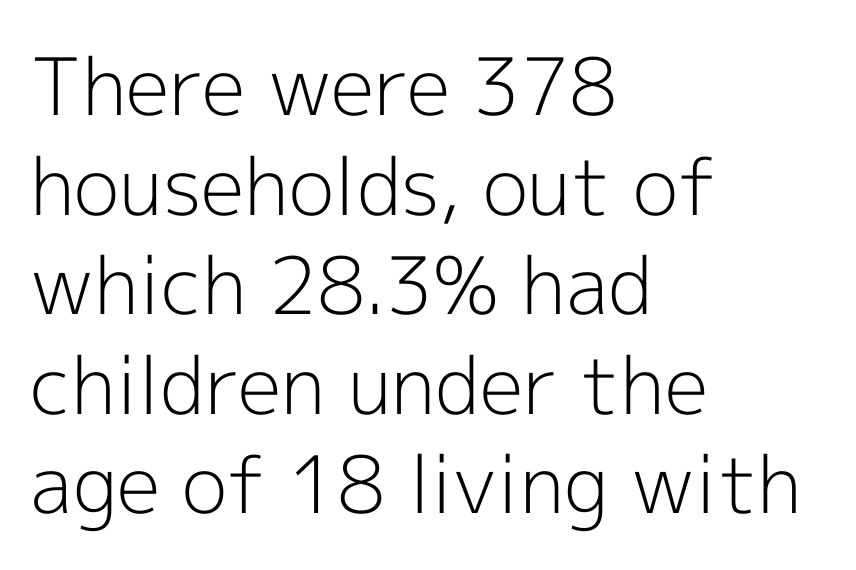
Q: Is the text bold? A: No.
Q: Is the text italic (slanted)? A: No, it is upright.
Q: Is the typeface a serif or a sans-serif typeface? A: Sans-serif.
Q: Is the text underlined? A: No.
Q: How is the paragraph aligned? A: Left-aligned.
Q: Is the spacing between letters normal or unusually wide? A: Normal.
Q: Is the spacing between lines tight, normal or loose? A: Normal.
Q: Width (condensed, normal, or wide)? A: Normal.
Q: x-height? A: Medium.
Q: Monospaced? A: No.
